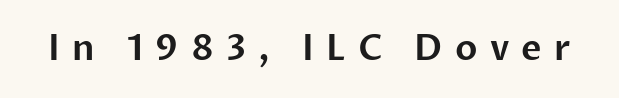
{"serif": "no", "italic": "no", "width": "normal", "stroke_contrast": "low", "x_height": "medium", "monospaced": "no", "underline": "no", "letter_spacing": "wide", "letter_spacing_em": 0.35, "glyph_px": 35}
